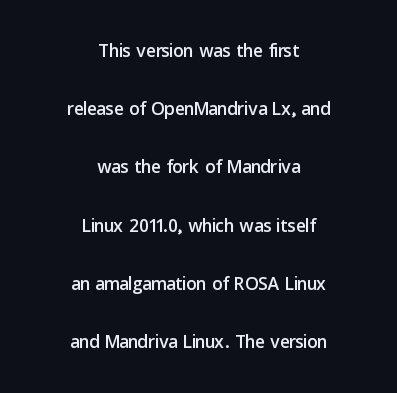
The image shows 26 px text type, upright; set centered, loose line spacing (2.24x), normal letter spacing, not underlined.
